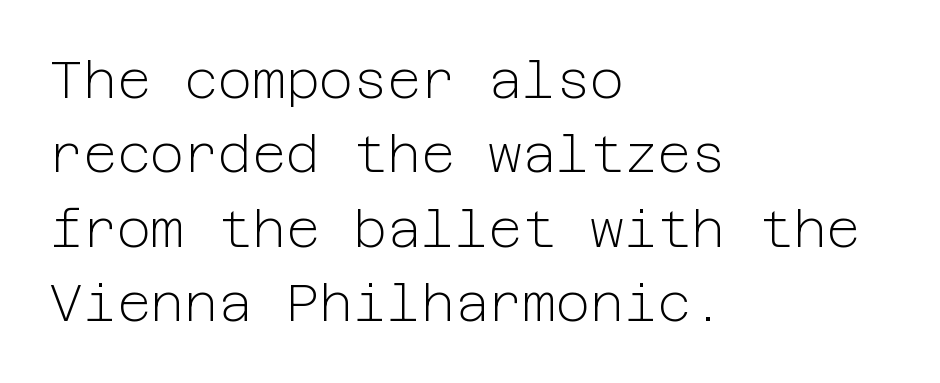
Nope, no serifs anywhere on these letters. Descenders are the only things crossing below the line. The axis of the letterforms is exactly vertical. What's the leading like? Ordinary, nothing unusual.
